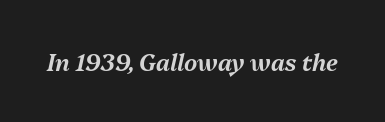
The image shows 23 px text type, italic (leaning right); set normal letter spacing, not underlined.
